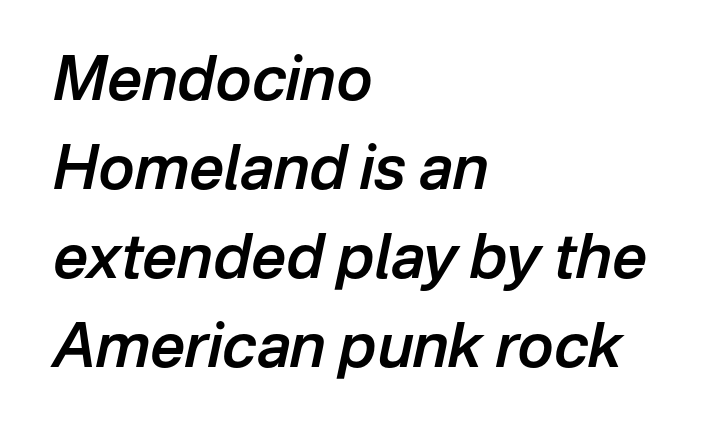
The image shows 61 px semibold type, italic (leaning right); set left-aligned, normal line spacing (1.46x), normal letter spacing, not underlined; low stroke contrast and a medium x-height.
